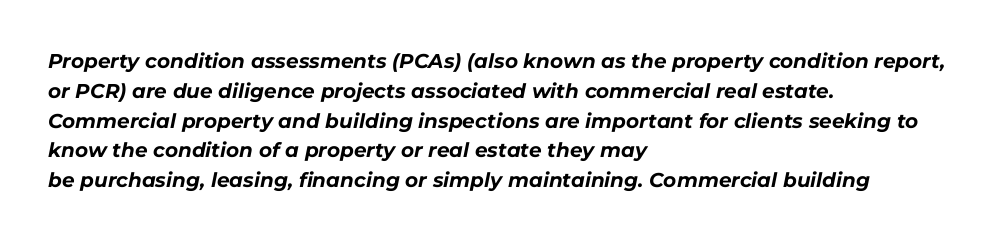
The image shows 20 px bold type, italic (leaning right); set left-aligned, normal line spacing (1.49x), normal letter spacing, not underlined.
